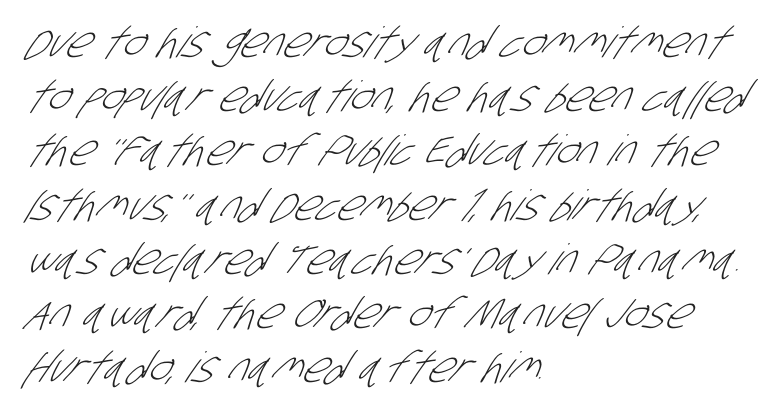
Horizontal alignment here is leftward, the default for most running prose. The vertical gap from one line to the next is medium. Spacing between characters is what you'd get straight out of the box. Is this a heavy cut? Hardly; it is regular or lighter.
